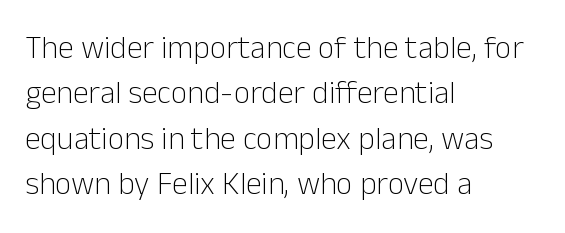
Q: Is the text bold? A: No.
Q: Is the text italic (slanted)? A: No, it is upright.
Q: Is the typeface a serif or a sans-serif typeface? A: Sans-serif.
Q: Is the text underlined? A: No.
Q: How is the paragraph aligned? A: Left-aligned.
Q: Is the spacing between letters normal or unusually wide? A: Normal.
Q: Is the spacing between lines tight, normal or loose? A: Normal.
Q: Width (condensed, normal, or wide)? A: Normal.
Q: Stroke contrast? A: Low.
Q: x-height? A: Medium.
Q: Monospaced? A: No.
